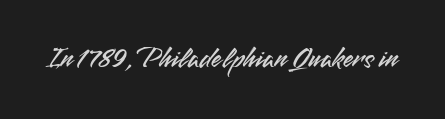
{"serif": "no", "width": "normal", "stroke_contrast": "medium", "x_height": "small", "monospaced": "no", "underline": "no", "letter_spacing": "normal", "letter_spacing_em": 0.0, "glyph_px": 30}
